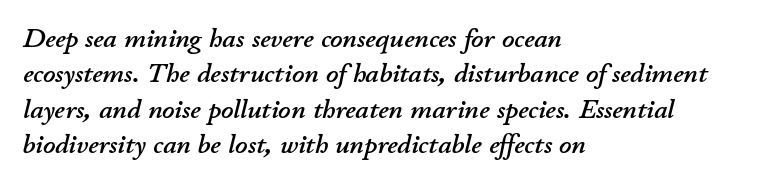
{"italic": "yes", "lean": "right", "slant_degrees": 11, "underline": "no", "align": "left", "line_spacing": "normal", "line_spacing_ratio": 1.31, "letter_spacing": "normal", "letter_spacing_em": 0.0, "glyph_px": 27}
